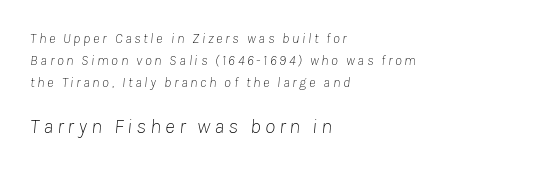
Line spacing here is normal. Whoever set this made the second block the dominant, larger element. The face looks like a standard text weight, possibly lighter. The foot of each line stays bare and open.
